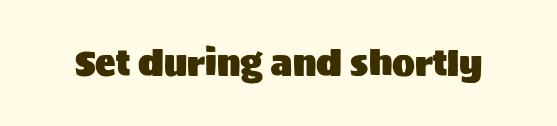
Q: Is the text italic (slanted)? A: No, it is upright.
Q: Is the typeface a serif or a sans-serif typeface? A: Sans-serif.
Q: Is the text underlined? A: No.
Q: Is the spacing between letters normal or unusually wide? A: Normal.
Q: Width (condensed, normal, or wide)? A: Normal.
Q: Stroke contrast? A: Medium.
Q: x-height? A: Large.
Q: Monospaced? A: No.
